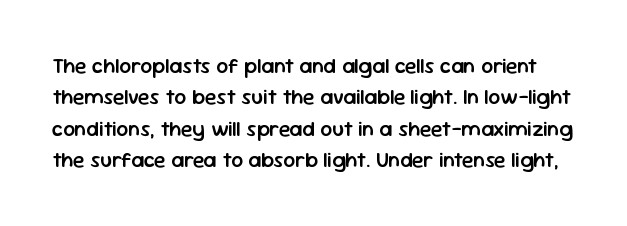
{"italic": "no", "bold": "semi", "underline": "no", "line_spacing": "normal", "line_spacing_ratio": 1.49, "letter_spacing": "normal", "letter_spacing_em": 0.0, "glyph_px": 21}
